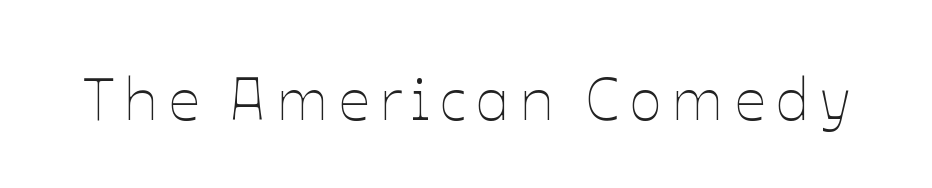
The image shows 61 px thin type, upright; set not underlined; low stroke contrast and a medium x-height.
